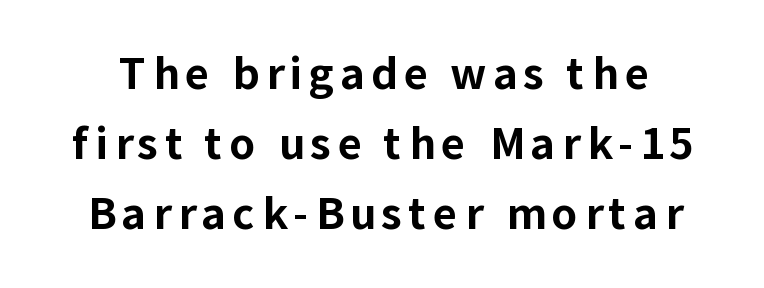
{"serif": "no", "italic": "no", "bold": "yes", "weight": "bold", "width": "normal", "stroke_contrast": "low", "x_height": "medium", "monospaced": "no", "underline": "no", "line_spacing": "normal", "line_spacing_ratio": 1.67, "glyph_px": 42}
